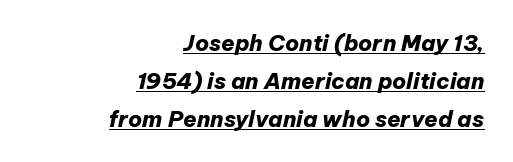
{"italic": "yes", "lean": "right", "slant_degrees": 12, "bold": "yes", "underline": "yes", "align": "right", "line_spacing_ratio": 1.72, "letter_spacing": "normal", "letter_spacing_em": 0.0, "glyph_px": 22}
